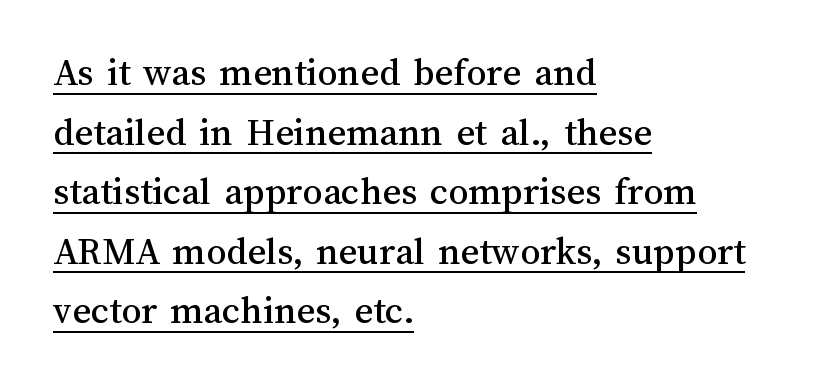
The image shows 40 px text type, upright; set left-aligned, normal line spacing (1.49x), normal letter spacing, underlined; medium stroke contrast and a medium x-height.
